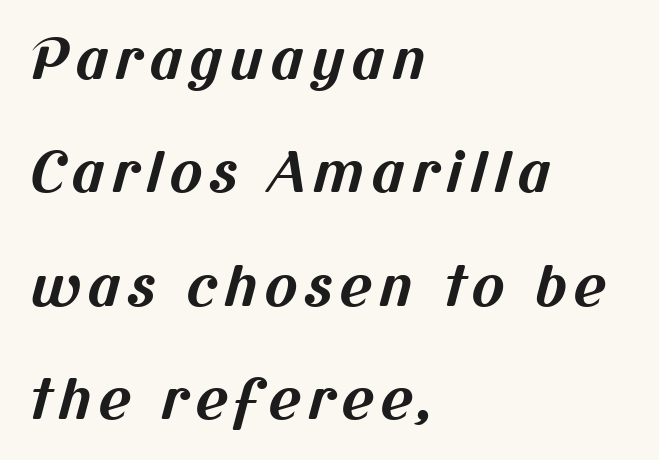
The image shows 55 px bold sans-serif type; set left-aligned, loose line spacing (2.06x), not underlined; medium stroke contrast and a medium x-height.
